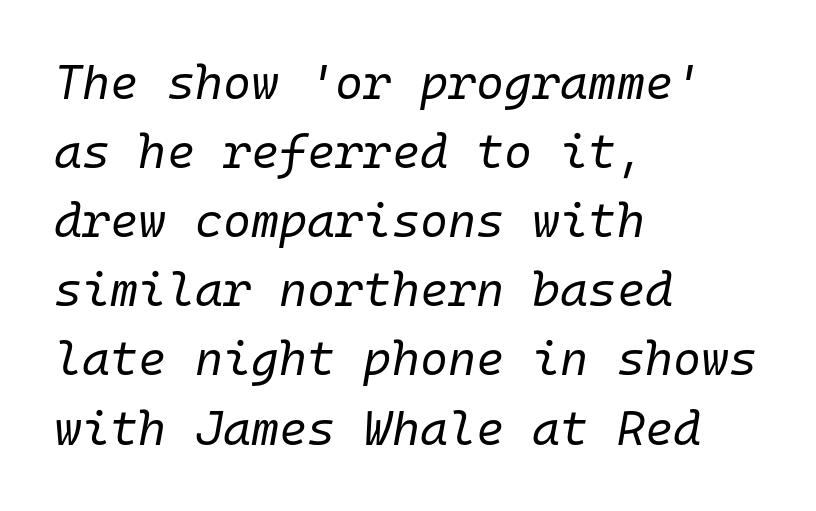
Q: Is the text bold? A: No.
Q: Is the text italic (slanted)? A: Yes, it leans right by about 10 degrees.
Q: Is the text underlined? A: No.
Q: How is the paragraph aligned? A: Left-aligned.
Q: Is the spacing between letters normal or unusually wide? A: Normal.
Q: Is the spacing between lines tight, normal or loose? A: Normal.
Q: Width (condensed, normal, or wide)? A: Normal.
Q: Stroke contrast? A: Low.
Q: x-height? A: Medium.
Q: Monospaced? A: Yes.
